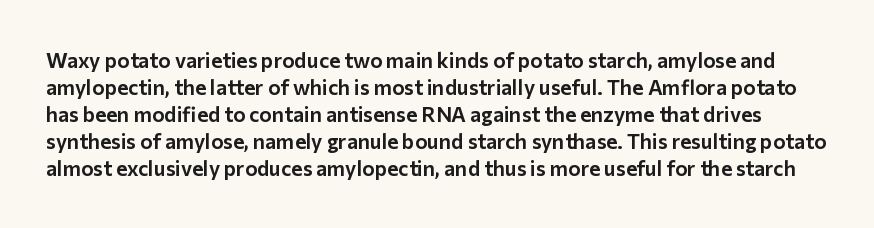
The image shows 21 px text type, upright; set normal line spacing (1.29x), normal letter spacing, not underlined.
